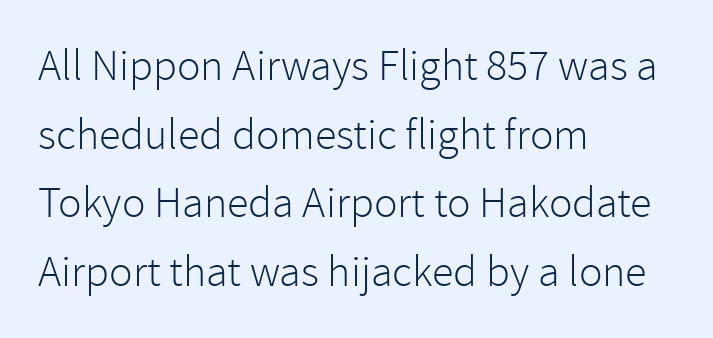
What's the leading like? Ordinary, nothing unusual. This sample has the flowing, uneven cadence of proportional lettering. This is the regular roman posture of the typeface. A typesetter would call this zero additional tracking. A quiet, ordinary-to-light weight characterises the typeface. Horizontally, the lines are justified to the leading edge only.
